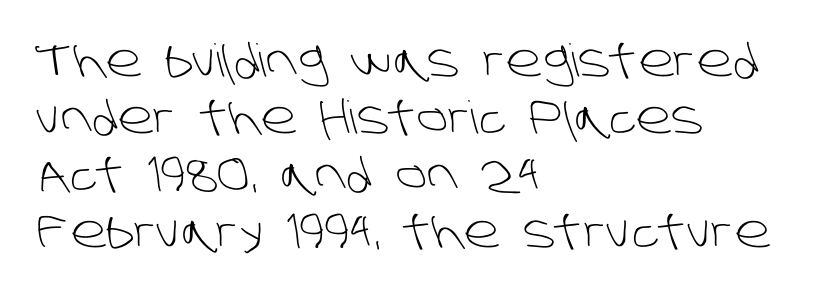
A typesetter would call this leading conventional body-copy spacing. Compared with typical body copy, the letter spacing here is the same. I'd call this a sans setting — the letters go barefoot. Stroke mass is kept to a normal reading level or below. Check the space under the baseline: it is left empty.
